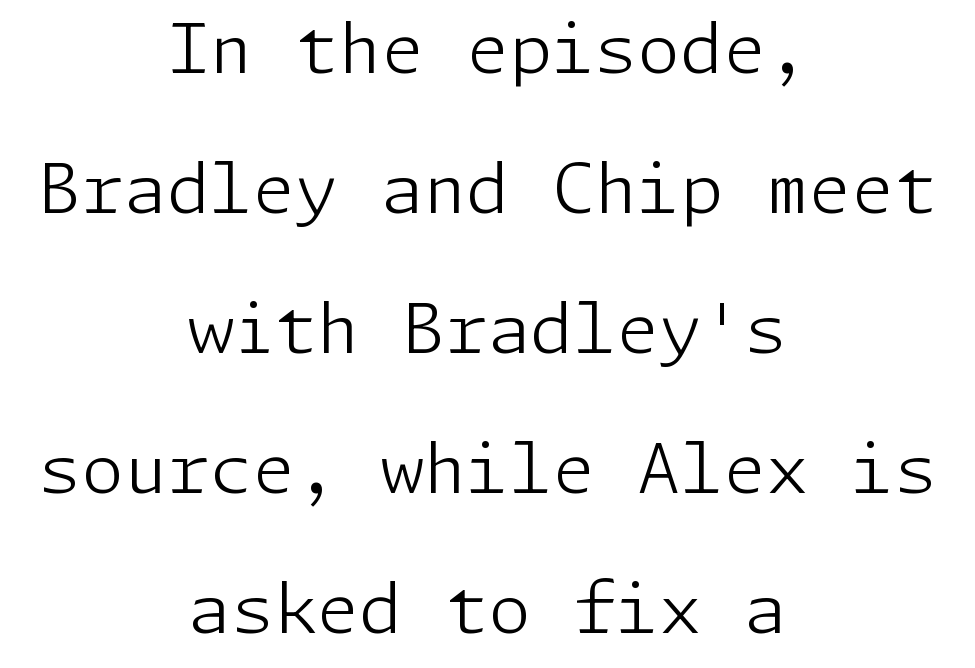
{"serif": "no", "italic": "no", "bold": "no", "weight": "light", "width": "normal", "stroke_contrast": "low", "x_height": "medium", "underline": "no", "align": "center", "line_spacing": "loose", "line_spacing_ratio": 2.03, "letter_spacing": "normal", "letter_spacing_em": 0.0, "glyph_px": 69}
